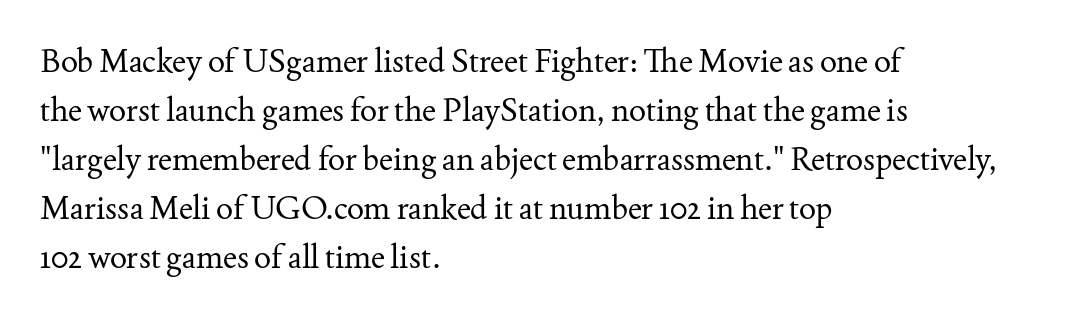
Q: Is the text bold? A: No.
Q: Is the text italic (slanted)? A: No, it is upright.
Q: Is the typeface a serif or a sans-serif typeface? A: Serif.
Q: Is the text underlined? A: No.
Q: How is the paragraph aligned? A: Left-aligned.
Q: Is the spacing between letters normal or unusually wide? A: Normal.
Q: Is the spacing between lines tight, normal or loose? A: Normal.
Q: Width (condensed, normal, or wide)? A: Normal.
Q: Stroke contrast? A: Medium.
Q: x-height? A: Small.
Q: Monospaced? A: No.
